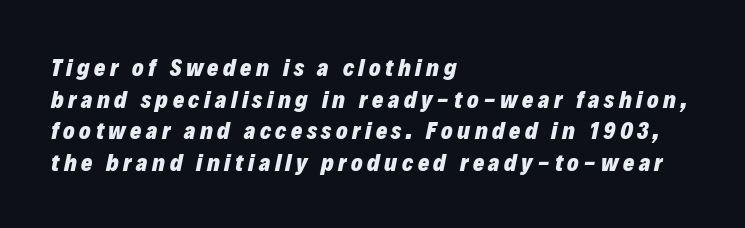
{"italic": "yes", "lean": "right", "slant_degrees": 12, "bold": "yes", "underline": "no", "align": "left", "line_spacing": "normal", "line_spacing_ratio": 1.32, "glyph_px": 24}
